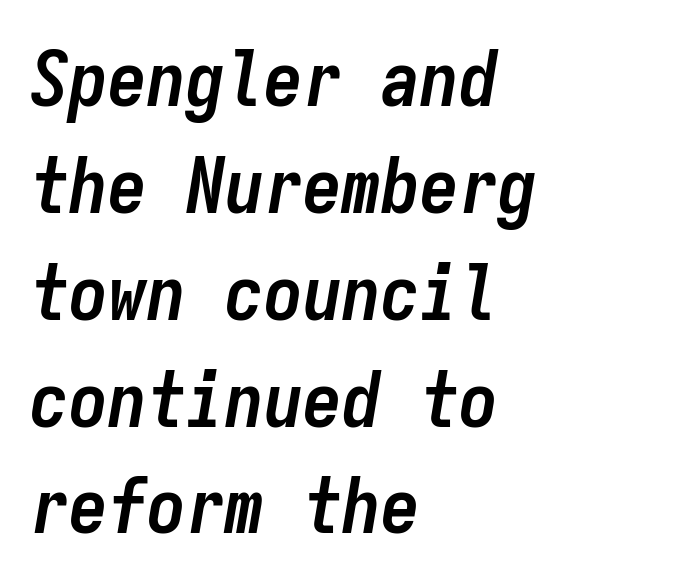
The font is running at its bold setting. If you drew a ruler down the left edge, every line would touch it. The letters march in equal steps, a hallmark of fixed-pitch type. Whoever set this chose a conventional vertical rhythm. There's an unmistakable incline to the writing here. The gaps between neighbouring characters are ordinary and unremarkable.
